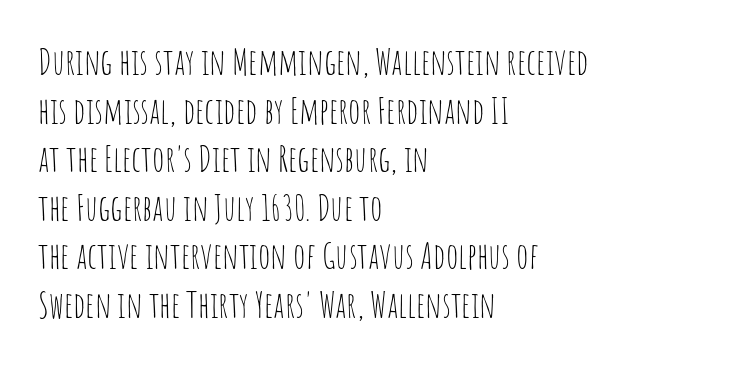
Q: Is the text bold? A: No.
Q: Is the text italic (slanted)? A: No, it is upright.
Q: Is the typeface a serif or a sans-serif typeface? A: Sans-serif.
Q: Is the text underlined? A: No.
Q: How is the paragraph aligned? A: Left-aligned.
Q: Is the spacing between letters normal or unusually wide? A: Normal.
Q: Is the spacing between lines tight, normal or loose? A: Normal.
Q: Width (condensed, normal, or wide)? A: Condensed.
Q: Stroke contrast? A: Low.
Q: x-height? A: Large.
Q: Monospaced? A: No.
